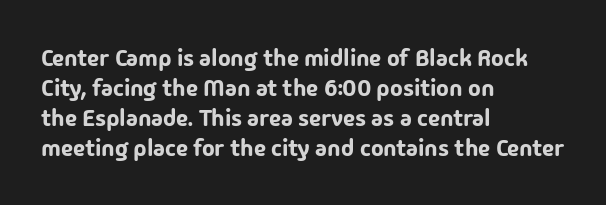
The lines in this sample share a left origin and differ only in where they stop. Tracking here is standard; glyphs follow each other at the usual distance. How would I describe the line gaps? Plain and ordinary. You can tell it's not italic because the verticals are truly vertical.
